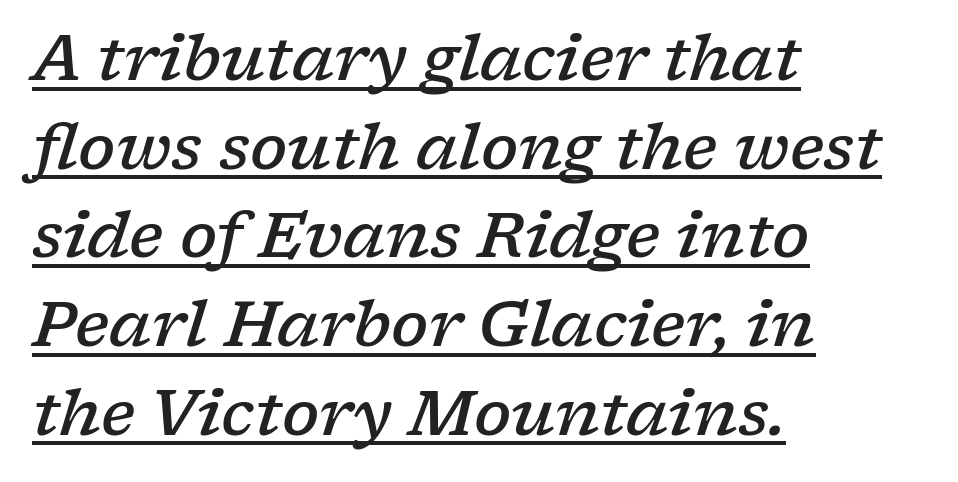
The image shows 62 px semibold, wide serif type, italic (leaning right); set left-aligned, normal line spacing (1.43x), normal letter spacing, underlined; low stroke contrast and a medium x-height.
